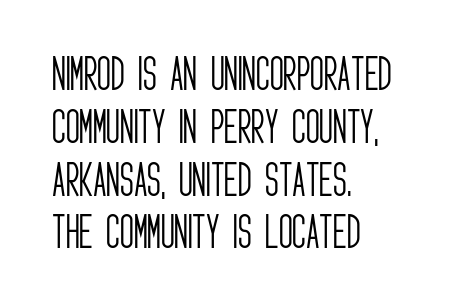
{"serif": "no", "italic": "no", "bold": "no", "weight": "light", "width": "condensed", "stroke_contrast": "low", "x_height": "large", "monospaced": "no", "underline": "no", "align": "left", "line_spacing": "normal", "line_spacing_ratio": 1.39, "letter_spacing": "normal", "letter_spacing_em": 0.0, "glyph_px": 38}
